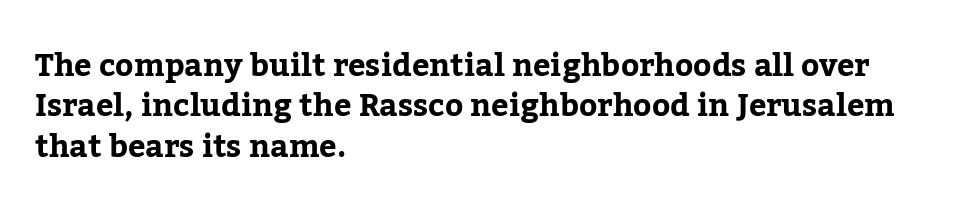
If you measured baseline to baseline, you'd find a middling distance. Here the designer chose a conventional face with non-uniform glyph widths. Weight check: bold — yes, fully. Honestly, the letter spacing is just normal — you wouldn't notice it. Examine the stroke ends and you'll spot serifs.
